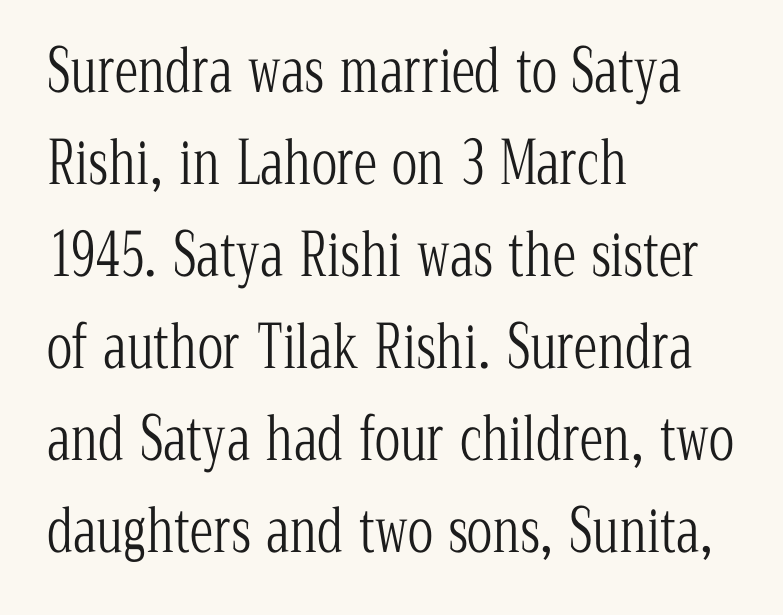
The image shows 59 px light, condensed serif type, upright; set left-aligned, normal line spacing (1.56x), normal letter spacing, not underlined; low stroke contrast and a medium x-height.
